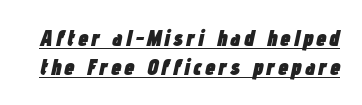
The image shows 23 px bold type, italic (leaning right); set normal line spacing (1.27x), underlined.
